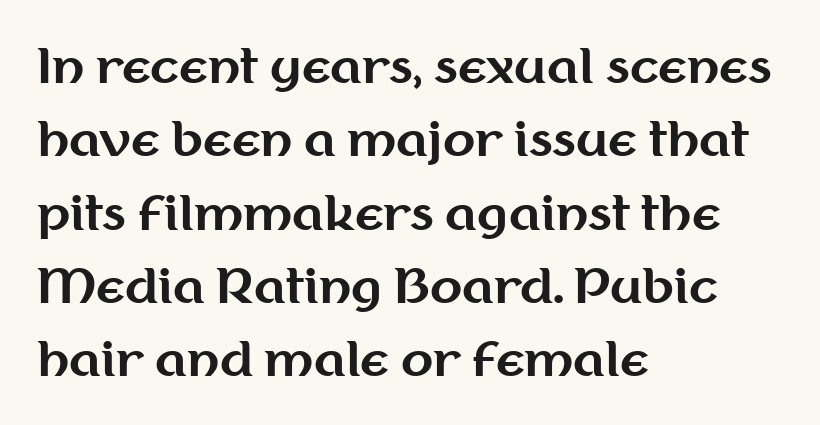
Beneath every word, the page is bare. Regarding leading, the lines here are spaced in the standard way. Compared with an ordinary text face, these strokes are far heavier — a full bold. The passage is arranged the way most books set body copy — flush left.
